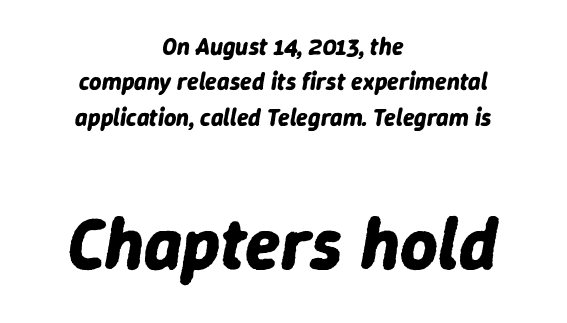
The image shows 73 px bold type, italic (leaning right); set centered, normal line spacing (1.47x), normal letter spacing, not underlined; the second (bottom) block is 3.04x larger; low stroke contrast and a medium x-height.
